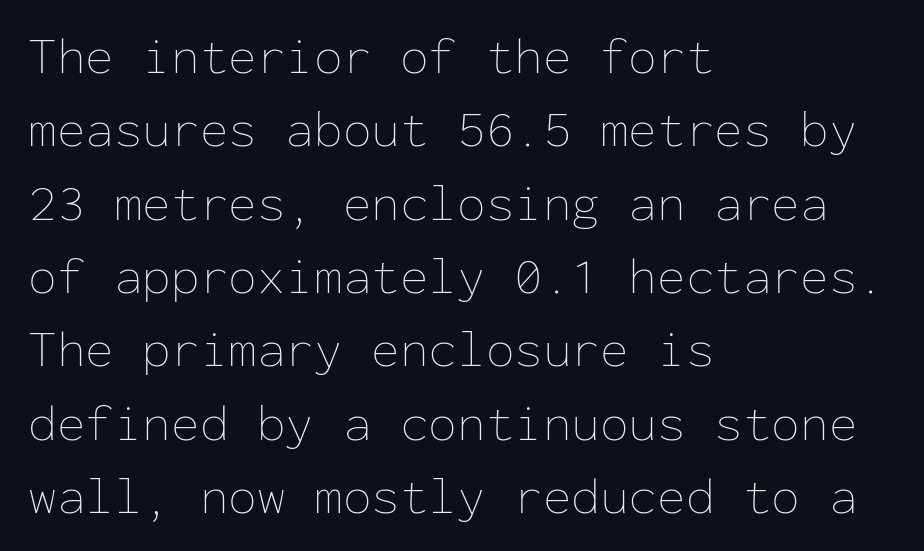
The image shows 52 px thin type, upright, monospaced; set left-aligned, normal line spacing (1.41x), normal letter spacing, not underlined; low stroke contrast and a medium x-height.
